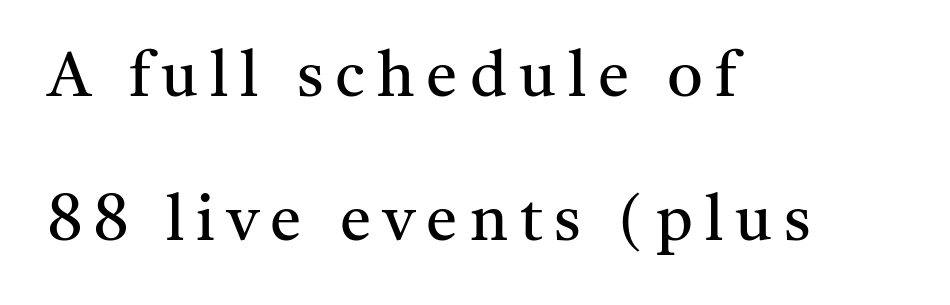
The image shows 63 px regular-weight serif type, upright; set left-aligned, loose line spacing (2.29x), not underlined; medium stroke contrast and a medium x-height.
